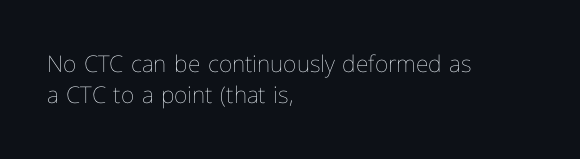
One glance says typical: line gaps are just what's usual. What stands out about the letter spacing? Nothing — it is the standard amount. This reads as an unemphasized weight, regular at the heaviest. The text block is weighted toward the left margin, trailing off unevenly rightward. Descender tails drop into unmarked territory. The specimen reads as upright at a glance.
